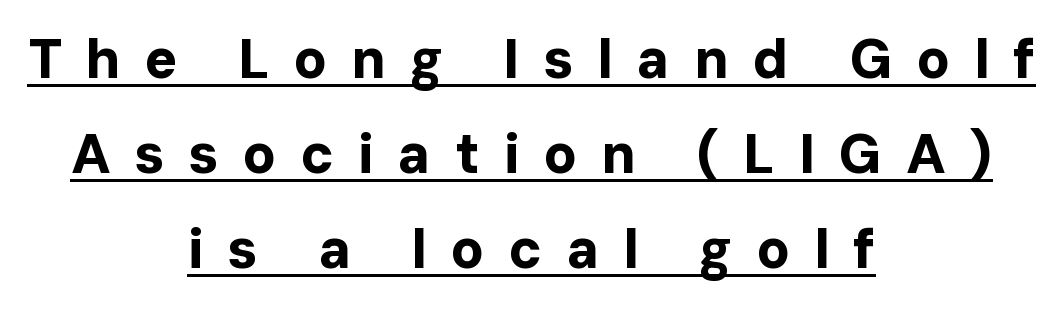
Every stem runs plumb, perpendicular to the baseline. Is this a fixed-width face? No — the glyphs have proportional, varying widths. The passage shown is typeset with a sans-serif family. The tracking reads as deliberately expanded to a designer's eye. Heavy, bold letterforms. Is the block centered? Yes — each line is placed symmetrically about the middle.
